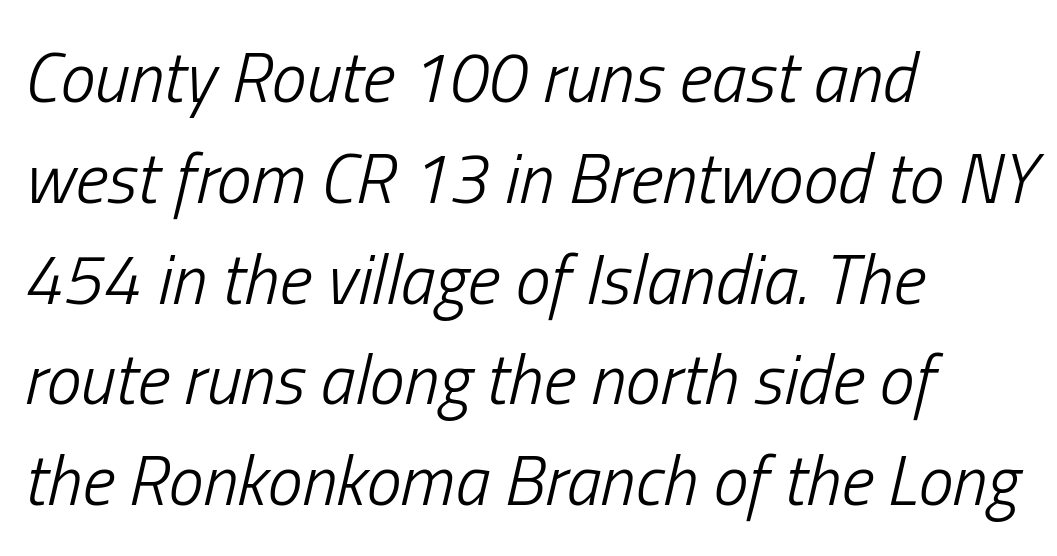
Students, note that the glyphs here touch the page at normal intervals. Quick note: italic. On a weight scale, this lands at 450 or below. Glance below the letters and you will spot only blank space. You could not count columns in this text — the font is proportionally spaced.
